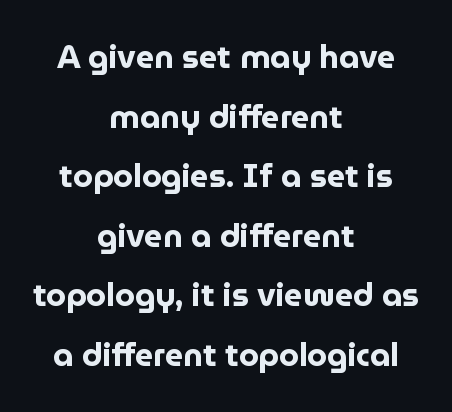
{"serif": "no", "italic": "no", "bold": "yes", "weight": "bold", "width": "normal", "stroke_contrast": "low", "x_height": "medium", "monospaced": "no", "underline": "no", "align": "center", "line_spacing_ratio": 1.86, "letter_spacing": "normal", "letter_spacing_em": 0.0, "glyph_px": 32}
